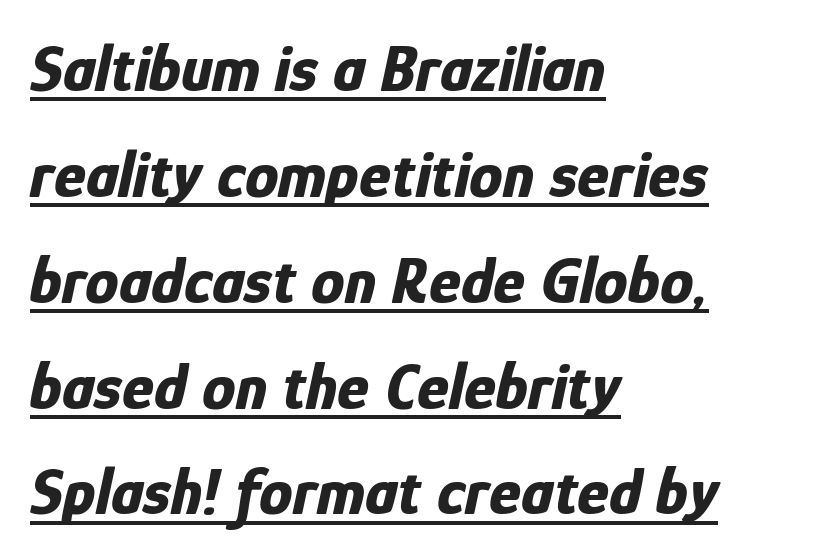
Q: Is the text bold? A: Yes.
Q: Is the text italic (slanted)? A: Yes, it leans right by about 12 degrees.
Q: Is the text underlined? A: Yes.
Q: How is the paragraph aligned? A: Left-aligned.
Q: Is the spacing between letters normal or unusually wide? A: Normal.
Q: Is the spacing between lines tight, normal or loose? A: Normal.
Q: Width (condensed, normal, or wide)? A: Condensed.
Q: Stroke contrast? A: Low.
Q: x-height? A: Medium.
Q: Monospaced? A: No.
